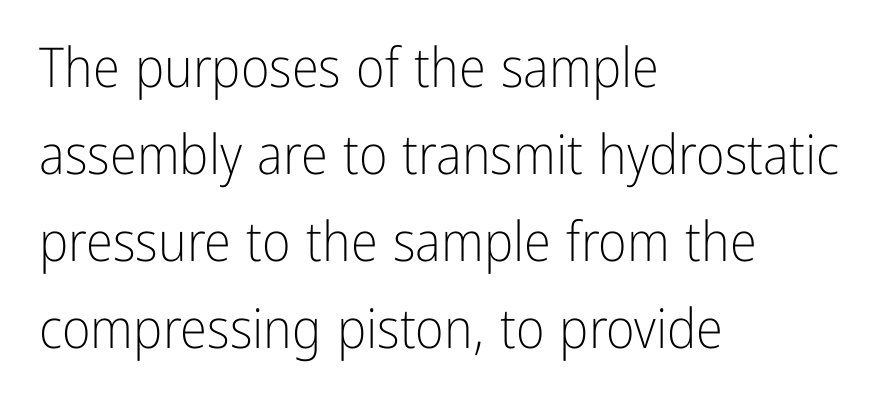
Nobody touched the tracking dial on this one. Quick note: not italic, upright. I'd call this a sans setting — the letters go barefoot. Alignment: flush left. The lines sit at an ordinary, default distance from one another. The face looks like a standard text weight, possibly lighter.
